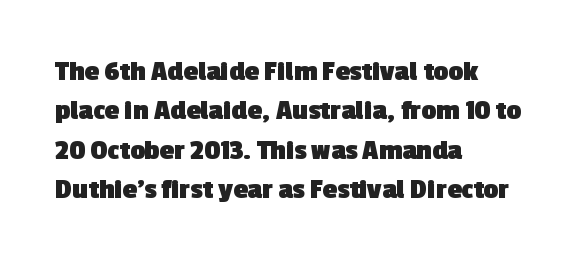
The paragraph shown leans on its left margin. The baseline area is clear. The vertical gap from one line to the next is medium. The passage shown has conventional tracking throughout.
